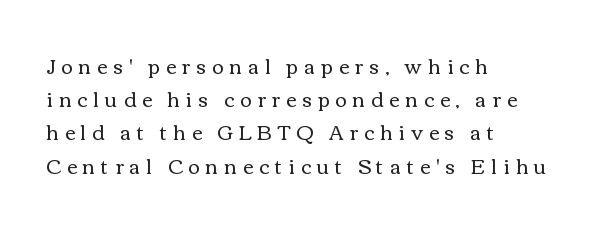
{"italic": "no", "bold": "no", "underline": "no", "align": "left", "line_spacing": "normal", "line_spacing_ratio": 1.66, "letter_spacing": "wide", "letter_spacing_em": 0.3, "glyph_px": 20}
